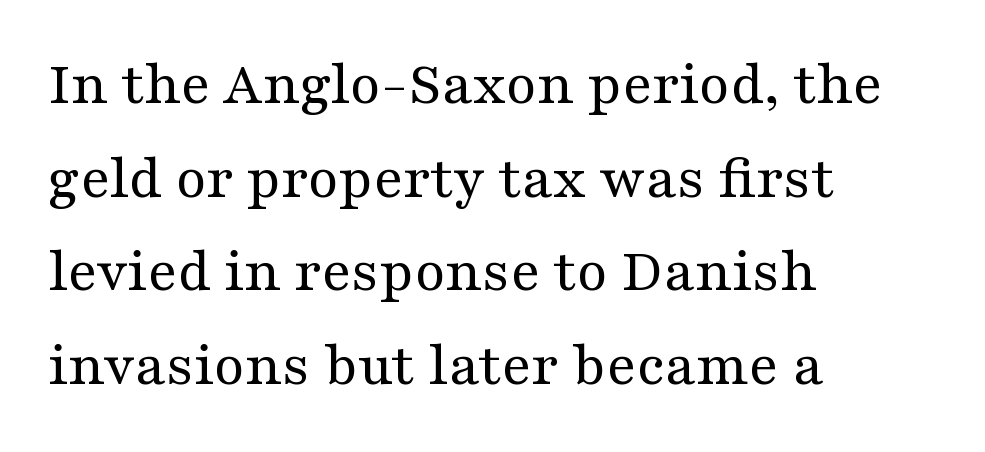
Does the lettering tilt? It doesn't — this is upright. The tracking reads as untouched default to a designer's eye. The setting favours the left margin, as ordinary paragraphs usually do. Letters have the restrained weight of plain body copy at most. Underlining? Definitely not there. Check where the strokes stop: tiny serifs finish them off.
